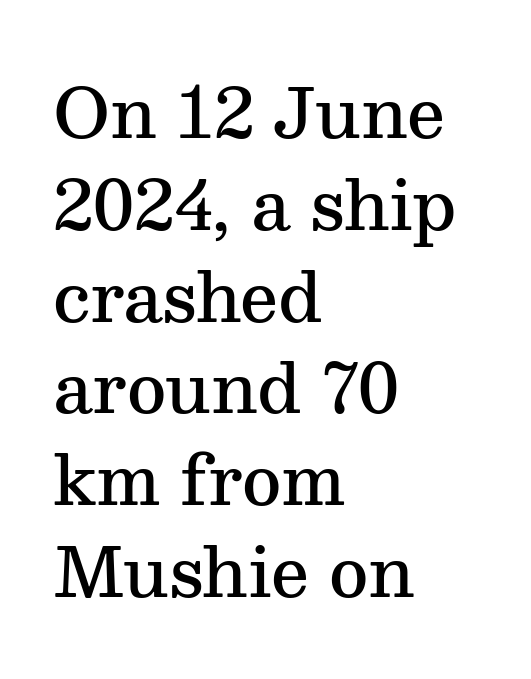
Q: Is the text bold? A: Semi-bold.
Q: Is the text italic (slanted)? A: No, it is upright.
Q: Is the typeface a serif or a sans-serif typeface? A: Serif.
Q: Is the text underlined? A: No.
Q: How is the paragraph aligned? A: Left-aligned.
Q: Is the spacing between letters normal or unusually wide? A: Normal.
Q: Is the spacing between lines tight, normal or loose? A: Normal.
Q: Width (condensed, normal, or wide)? A: Normal.
Q: Stroke contrast? A: Medium.
Q: x-height? A: Medium.
Q: Monospaced? A: No.
